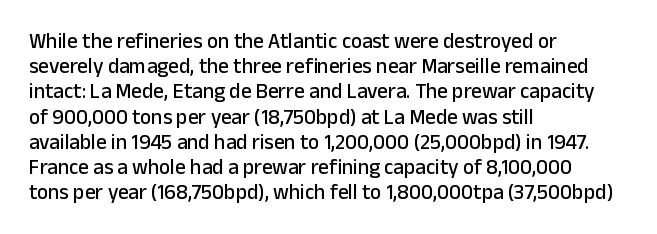
Q: Is the text italic (slanted)? A: No, it is upright.
Q: Is the text underlined? A: No.
Q: How is the paragraph aligned? A: Left-aligned.
Q: Is the spacing between letters normal or unusually wide? A: Normal.
